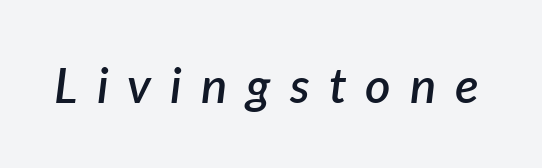
The image shows 49 px semibold type, italic (leaning right); set unusually wide letter spacing (+0.39 em), not underlined; low stroke contrast and a medium x-height.
